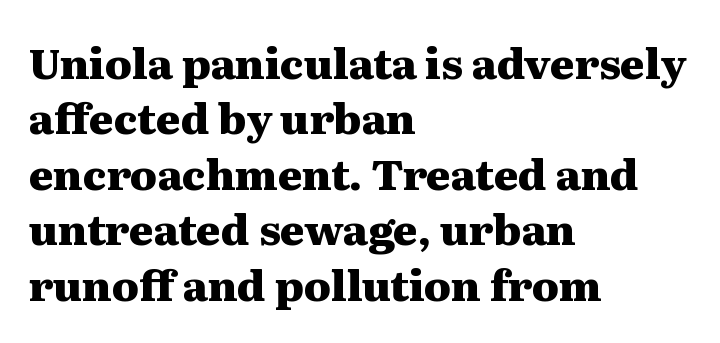
Any mark beneath the type? The region is blank. Check where the strokes stop: tiny serifs finish them off. This sample is left-justified, so line endings fall wherever the words run out. Each new line begins a customary step beneath the previous one.
